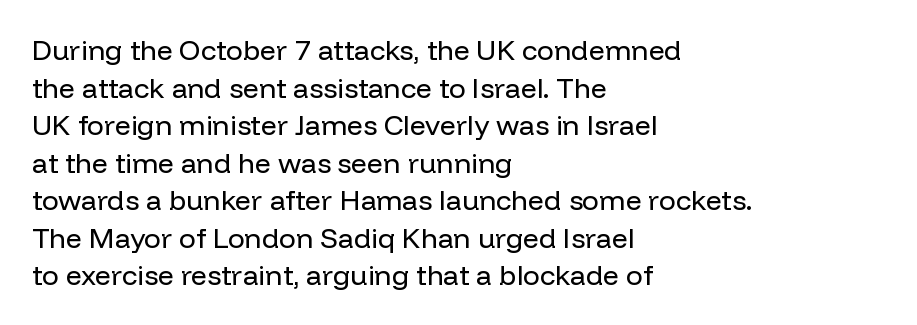
Q: Is the text bold? A: No.
Q: Is the text italic (slanted)? A: No, it is upright.
Q: Is the typeface a serif or a sans-serif typeface? A: Sans-serif.
Q: Is the text underlined? A: No.
Q: How is the paragraph aligned? A: Left-aligned.
Q: Is the spacing between letters normal or unusually wide? A: Normal.
Q: Is the spacing between lines tight, normal or loose? A: Normal.
Q: Width (condensed, normal, or wide)? A: Normal.
Q: Stroke contrast? A: Low.
Q: x-height? A: Medium.
Q: Monospaced? A: No.
